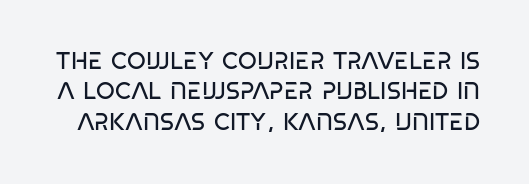
{"bold": "no", "underline": "no", "line_spacing": "normal", "line_spacing_ratio": 1.27, "letter_spacing": "normal", "letter_spacing_em": 0.0, "glyph_px": 24}
